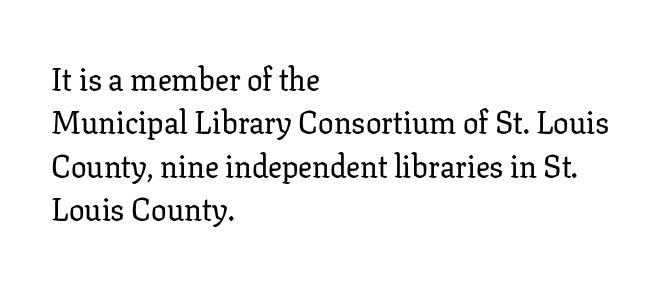
The image shows 31 px serif type, upright; set left-aligned, normal line spacing (1.4x), normal letter spacing, not underlined; low stroke contrast and a medium x-height.
